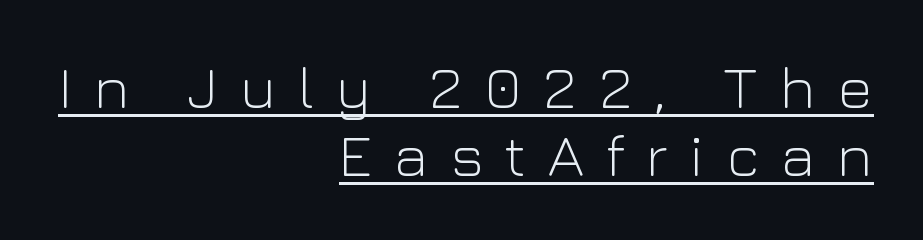
The passage shown is typeset with a sans-serif family. The ragged edge is on the left, which tells us the setting is flush right. Stem width sits at or under what a default text font uses. Loose tracking; the words dissolve into strings of separated letters. Characters remain perfectly vertical along every line. These lines are rendered in a variable-pitch font.
